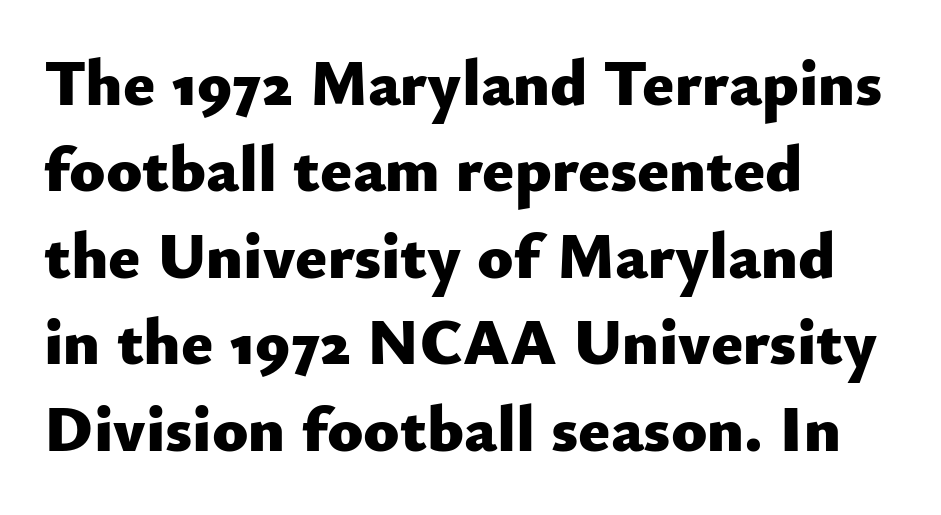
{"serif": "no", "italic": "no", "bold": "yes", "weight": "heavy", "width": "normal", "stroke_contrast": "low", "x_height": "small", "monospaced": "no", "underline": "no", "align": "left", "line_spacing": "normal", "line_spacing_ratio": 1.31, "letter_spacing": "normal", "letter_spacing_em": 0.0, "glyph_px": 66}
